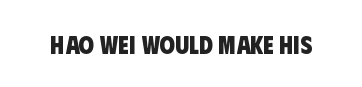
The image shows 25 px bold type; set normal letter spacing, not underlined.
